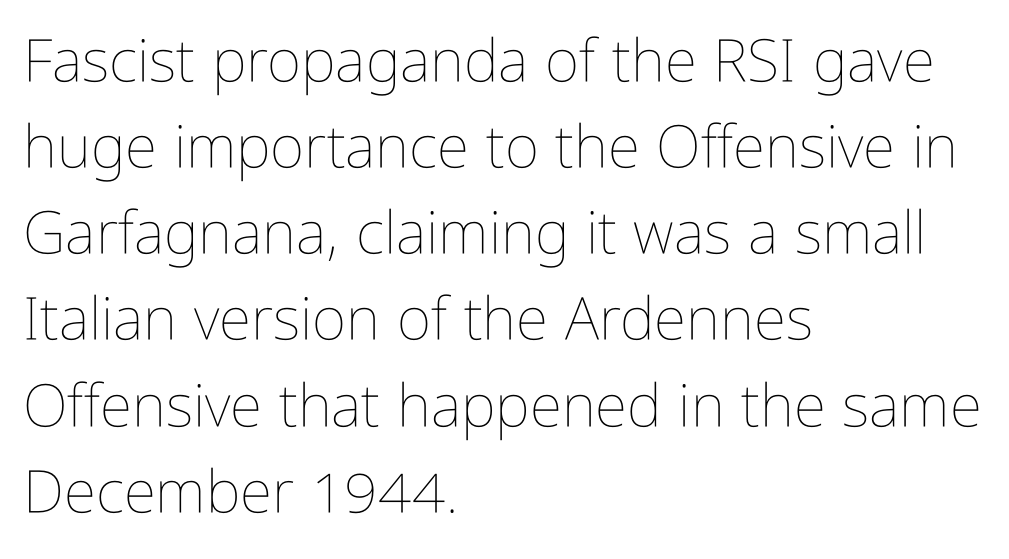
{"italic": "no", "bold": "no", "weight": "thin", "width": "condensed", "stroke_contrast": "low", "x_height": "medium", "monospaced": "no", "underline": "no", "align": "left", "line_spacing": "normal", "line_spacing_ratio": 1.46, "letter_spacing": "normal", "letter_spacing_em": 0.0, "glyph_px": 59}
